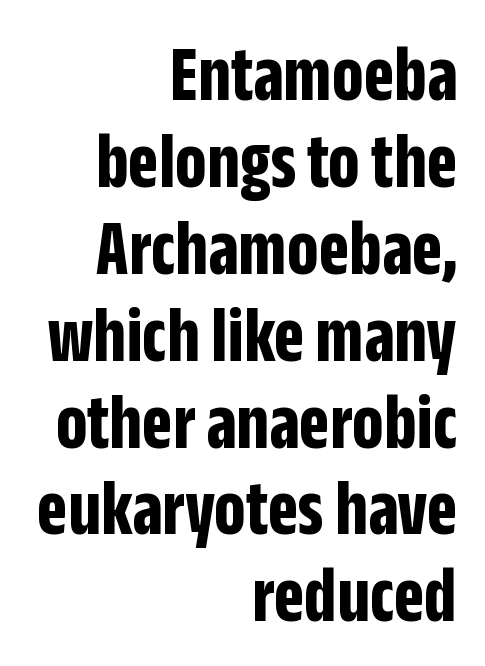
{"serif": "no", "italic": "no", "bold": "yes", "weight": "bold", "width": "condensed", "stroke_contrast": "low", "x_height": "large", "monospaced": "no", "underline": "no", "align": "right", "line_spacing": "tight", "line_spacing_ratio": 1.1, "letter_spacing": "normal", "letter_spacing_em": 0.0, "glyph_px": 79}
